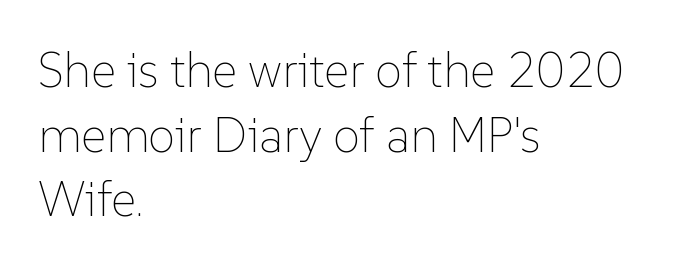
The image shows 49 px thin type, upright; set left-aligned, normal line spacing (1.32x), normal letter spacing, not underlined; low stroke contrast and a medium x-height.
